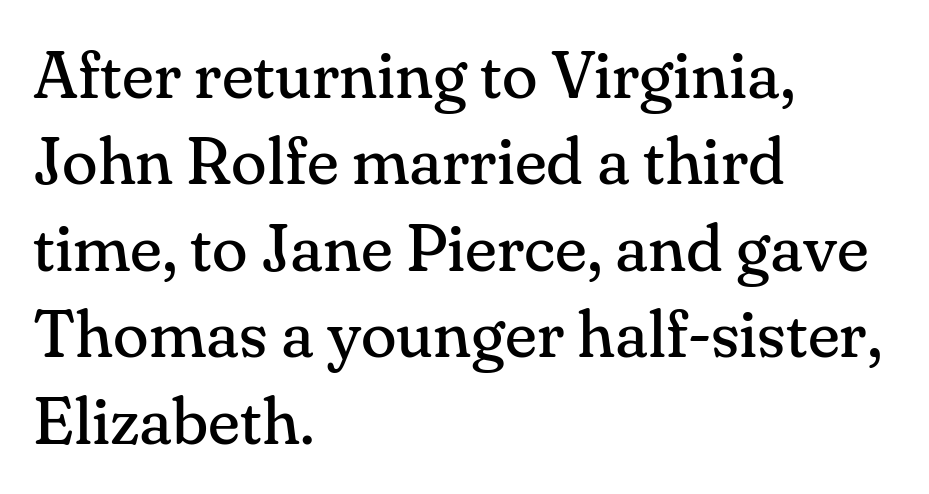
The image shows 66 px regular-weight serif type, upright; set left-aligned, normal line spacing (1.31x), normal letter spacing, not underlined; medium stroke contrast and a small x-height.
